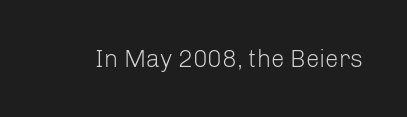
Q: Is the text bold? A: No.
Q: Is the text italic (slanted)? A: No, it is upright.
Q: Is the text underlined? A: No.
Q: Is the spacing between letters normal or unusually wide? A: Normal.
